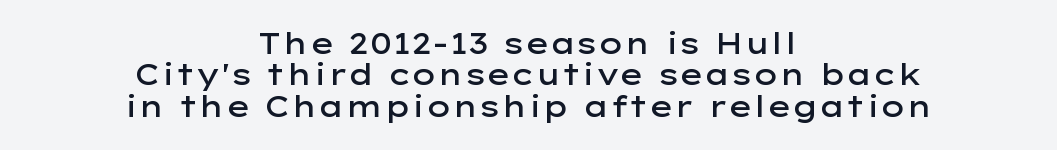
Q: Is the text bold? A: Semi-bold.
Q: Is the text italic (slanted)? A: No, it is upright.
Q: Is the typeface a serif or a sans-serif typeface? A: Sans-serif.
Q: Is the text underlined? A: No.
Q: How is the paragraph aligned? A: Centered.
Q: Is the spacing between letters normal or unusually wide? A: Normal.
Q: Is the spacing between lines tight, normal or loose? A: Tight.
Q: Width (condensed, normal, or wide)? A: Wide.
Q: Stroke contrast? A: Low.
Q: x-height? A: Medium.
Q: Monospaced? A: No.
